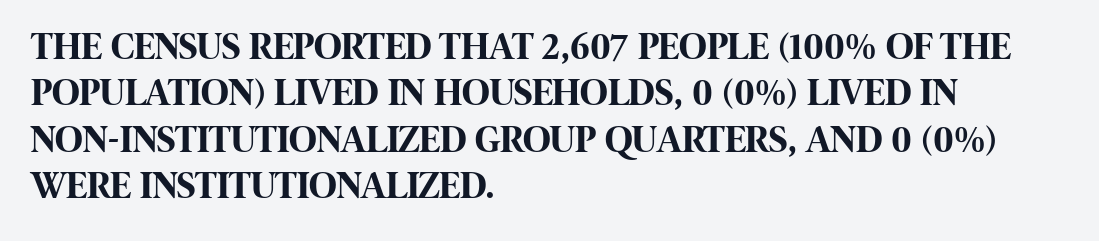
Q: Is the text bold? A: Yes.
Q: Is the text italic (slanted)? A: No, it is upright.
Q: Is the typeface a serif or a sans-serif typeface? A: Sans-serif.
Q: Is the text underlined? A: No.
Q: How is the paragraph aligned? A: Left-aligned.
Q: Is the spacing between letters normal or unusually wide? A: Normal.
Q: Width (condensed, normal, or wide)? A: Condensed.
Q: Stroke contrast? A: High.
Q: x-height? A: Large.
Q: Monospaced? A: No.
